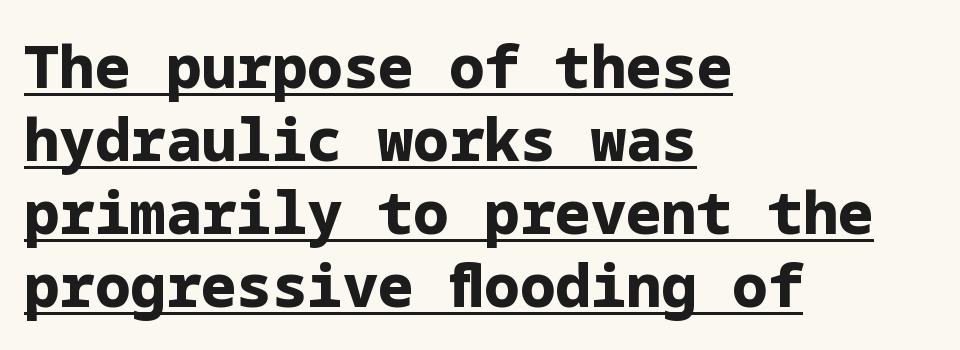
{"serif": "no", "italic": "no", "bold": "yes", "weight": "bold", "width": "normal", "stroke_contrast": "low", "x_height": "medium", "underline": "yes", "align": "left", "line_spacing_ratio": 1.24, "letter_spacing": "normal", "letter_spacing_em": 0.0, "glyph_px": 59}
